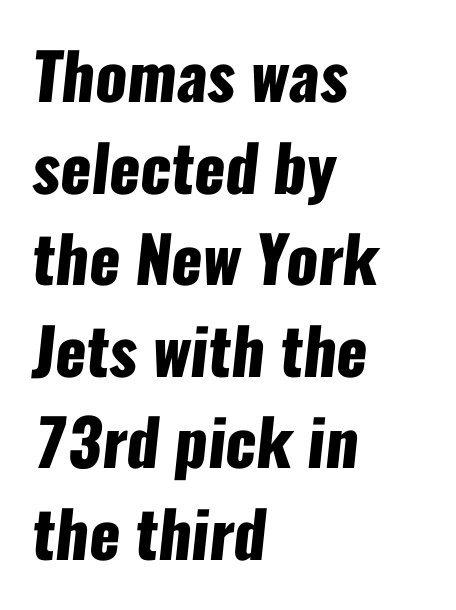
{"serif": "no", "bold": "yes", "weight": "heavy", "width": "condensed", "stroke_contrast": "low", "x_height": "medium", "monospaced": "no", "underline": "no", "align": "left", "line_spacing": "normal", "line_spacing_ratio": 1.43, "letter_spacing": "normal", "letter_spacing_em": 0.0, "glyph_px": 64}
